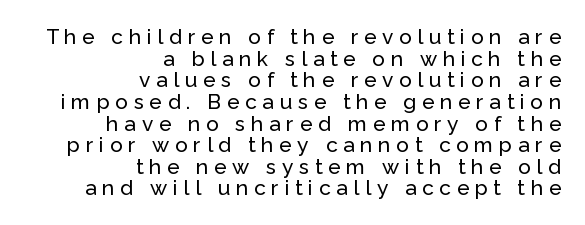
{"italic": "no", "underline": "no", "align": "right", "line_spacing": "tight", "line_spacing_ratio": 1.03, "letter_spacing": "wide", "letter_spacing_em": 0.27, "glyph_px": 21}
